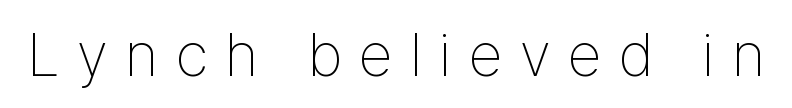
The image shows 62 px thin, condensed sans-serif type, upright; set unusually wide letter spacing (+0.28 em), not underlined; low stroke contrast and a medium x-height.
